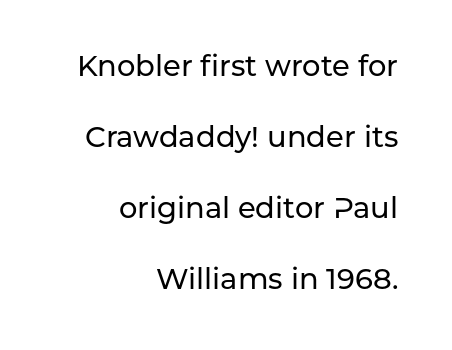
{"serif": "no", "italic": "no", "width": "normal", "stroke_contrast": "low", "x_height": "medium", "monospaced": "no", "underline": "no", "align": "right", "line_spacing": "loose", "line_spacing_ratio": 2.45, "letter_spacing": "normal", "letter_spacing_em": 0.0, "glyph_px": 29}
